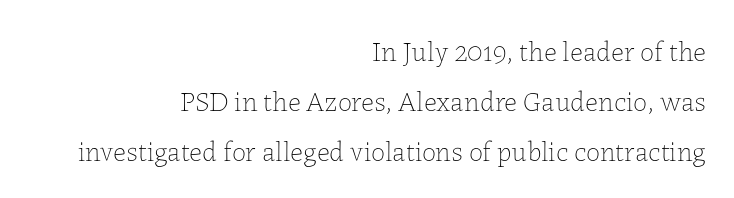
Q: Is the text bold? A: No.
Q: Is the text italic (slanted)? A: No, it is upright.
Q: Is the text underlined? A: No.
Q: How is the paragraph aligned? A: Right-aligned.
Q: Is the spacing between letters normal or unusually wide? A: Normal.
Q: Width (condensed, normal, or wide)? A: Normal.
Q: Stroke contrast? A: Low.
Q: x-height? A: Medium.
Q: Monospaced? A: No.
